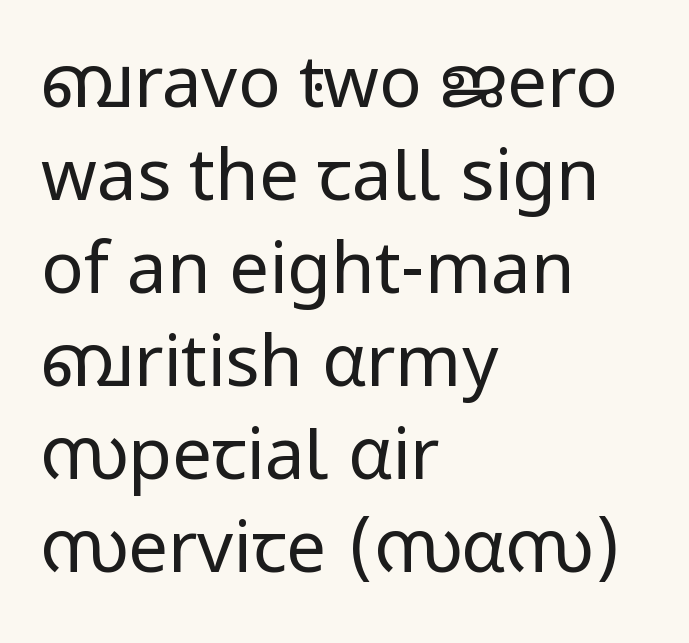
{"serif": "no", "italic": "no", "bold": "no", "weight": "regular", "width": "normal", "stroke_contrast": "low", "x_height": "medium", "monospaced": "no", "underline": "no", "align": "left", "line_spacing": "normal", "line_spacing_ratio": 1.31, "letter_spacing": "normal", "letter_spacing_em": 0.0, "glyph_px": 71}
